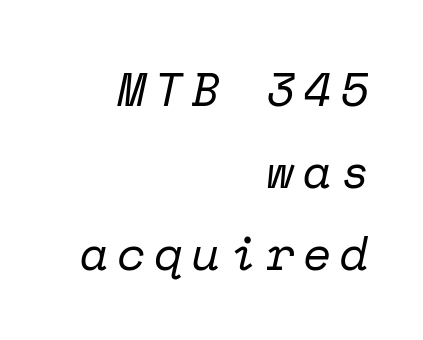
Q: Is the text bold? A: No.
Q: Is the text italic (slanted)? A: Yes, it leans right by about 12 degrees.
Q: Is the typeface a serif or a sans-serif typeface? A: Serif.
Q: Is the text underlined? A: No.
Q: How is the paragraph aligned? A: Right-aligned.
Q: Width (condensed, normal, or wide)? A: Normal.
Q: Stroke contrast? A: Low.
Q: x-height? A: Medium.
Q: Monospaced? A: Yes.
